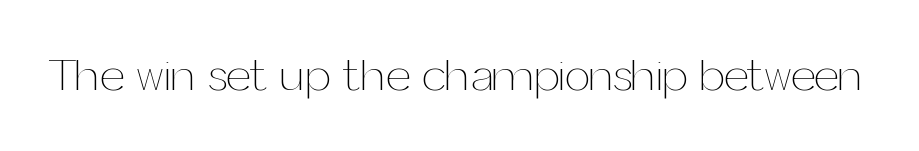
{"italic": "no", "bold": "no", "weight": "thin", "width": "normal", "stroke_contrast": "medium", "x_height": "medium", "monospaced": "no", "underline": "no", "letter_spacing": "normal", "letter_spacing_em": 0.0, "glyph_px": 45}
